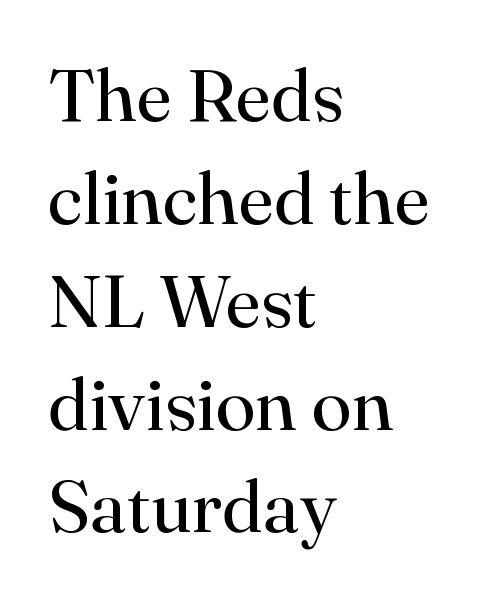
This rendering employs a face with finishing strokes, i.e., a serif. Quick note: not italic, upright. This rendering leaves character spacing at its baseline value. The block of text has a typical density, with ordinary space between rows. A classic flush-left, rag-right setting is used for this passage. Each stroke keeps to a modest, everyday thickness or less.
